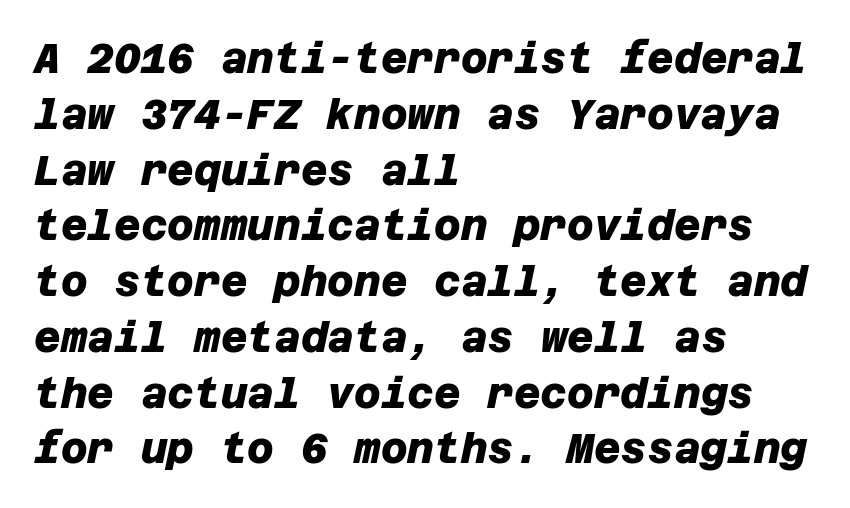
Q: Is the text bold? A: Yes.
Q: Is the typeface a serif or a sans-serif typeface? A: Sans-serif.
Q: Is the text underlined? A: No.
Q: How is the paragraph aligned? A: Left-aligned.
Q: Is the spacing between letters normal or unusually wide? A: Normal.
Q: Is the spacing between lines tight, normal or loose? A: Normal.
Q: Width (condensed, normal, or wide)? A: Normal.
Q: Stroke contrast? A: Low.
Q: x-height? A: Large.
